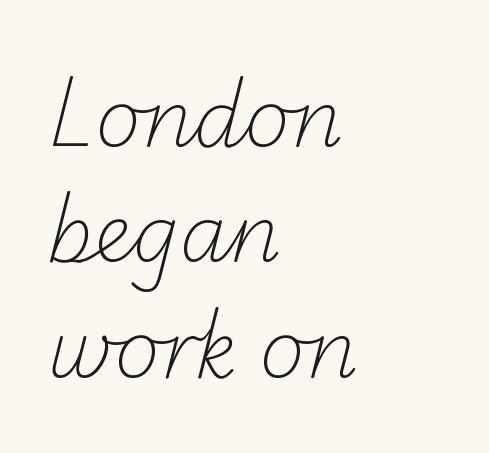
The image shows 78 px light sans-serif type; set left-aligned, normal line spacing (1.48x), normal letter spacing, not underlined; low stroke contrast and a small x-height.
